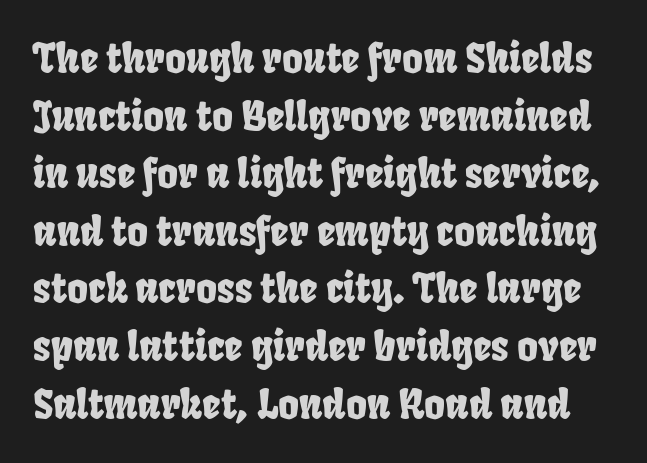
Q: Is the typeface a serif or a sans-serif typeface? A: Sans-serif.
Q: Is the text underlined? A: No.
Q: Is the spacing between letters normal or unusually wide? A: Normal.
Q: Is the spacing between lines tight, normal or loose? A: Normal.
Q: Width (condensed, normal, or wide)? A: Condensed.
Q: Stroke contrast? A: Low.
Q: x-height? A: Large.
Q: Monospaced? A: No.
